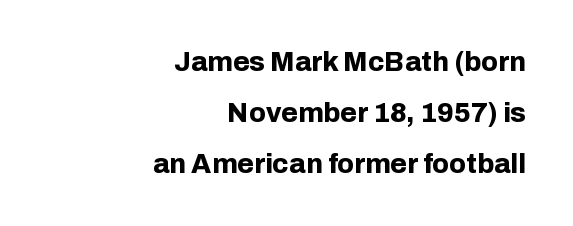
{"italic": "no", "bold": "yes", "underline": "no", "align": "right", "line_spacing_ratio": 1.88, "letter_spacing": "normal", "letter_spacing_em": 0.0, "glyph_px": 27}
